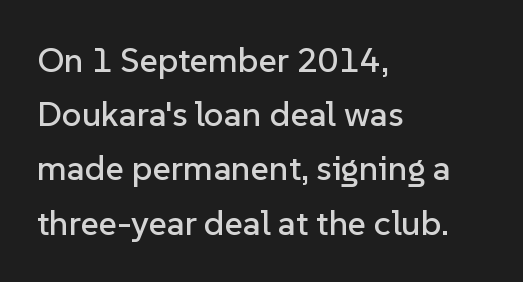
What's the leading like? Ordinary, nothing unusual. In terms of letterspacing, this is plain default setting. Is this a fixed-width face? No — the glyphs have proportional, varying widths. In CSS terms this would be text-align: left. A clean baseline with only descenders dipping below it. Check where the strokes stop: nothing finishes them off — pure sans.
